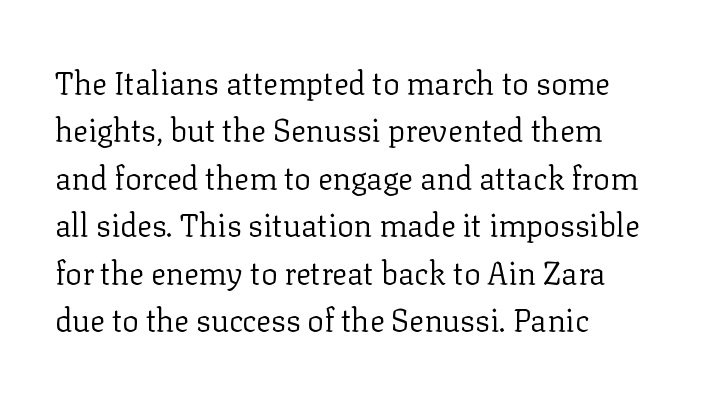
{"serif": "yes", "italic": "no", "bold": "no", "weight": "regular", "width": "normal", "stroke_contrast": "low", "x_height": "medium", "monospaced": "no", "underline": "no", "align": "left", "line_spacing": "normal", "line_spacing_ratio": 1.53, "letter_spacing": "normal", "letter_spacing_em": 0.0, "glyph_px": 31}
